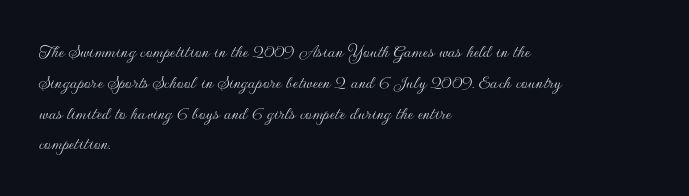
The image shows 20 px text type; set left-aligned, normal line spacing (1.54x), normal letter spacing, not underlined.
